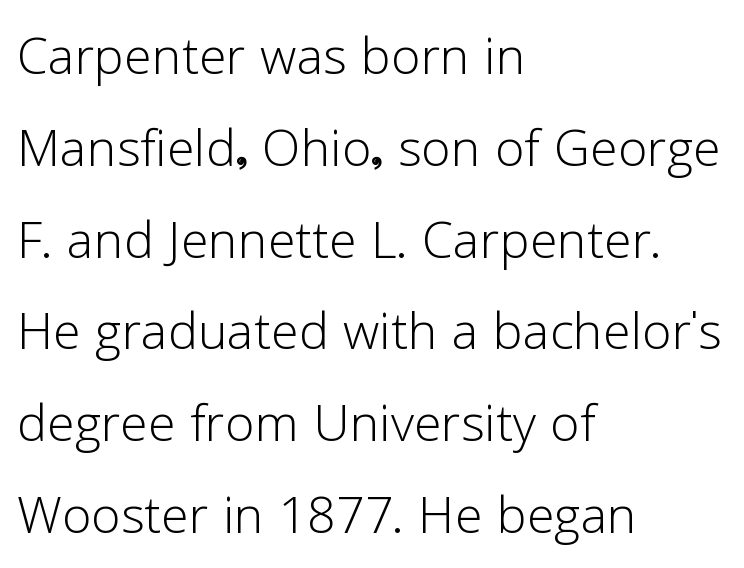
The image shows 67 px light sans-serif type, upright; set left-aligned, normal line spacing (1.37x), normal letter spacing, not underlined; low stroke contrast and a medium x-height.
